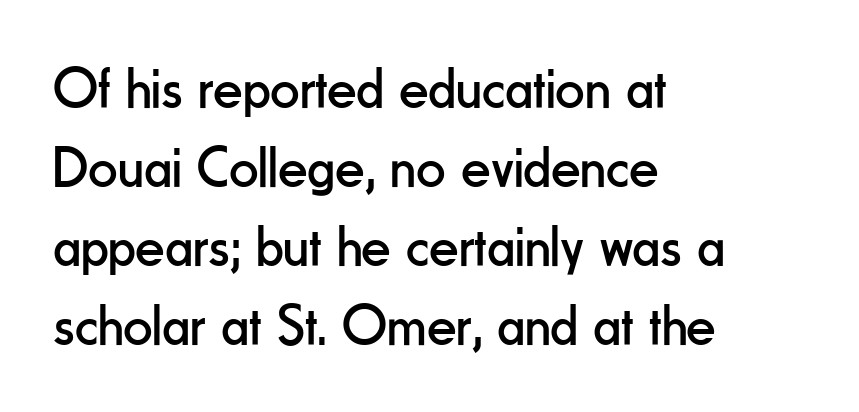
{"serif": "no", "italic": "no", "bold": "no", "weight": "regular", "width": "condensed", "stroke_contrast": "low", "x_height": "small", "monospaced": "no", "underline": "no", "align": "left", "line_spacing": "normal", "line_spacing_ratio": 1.36, "letter_spacing": "normal", "letter_spacing_em": 0.0, "glyph_px": 58}
